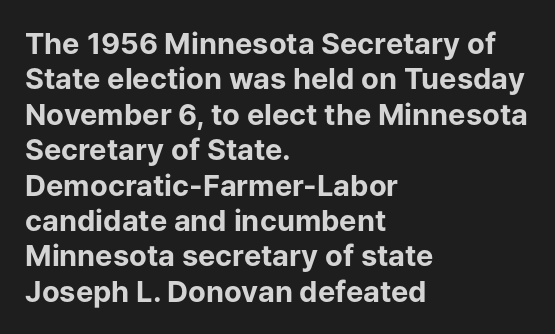
The image shows 29 px bold sans-serif type, upright; set left-aligned, line spacing 1.22x, normal letter spacing, not underlined; low stroke contrast and a medium x-height.
